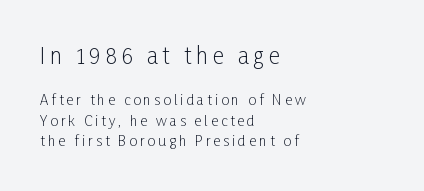
{"italic": "no", "bold": "no", "underline": "no", "align": "left", "line_spacing": "normal", "line_spacing_ratio": 1.47, "letter_spacing": "wide", "letter_spacing_em": 0.21, "larger_block": "first", "size_ratio": 1.57, "glyph_px": 22}
